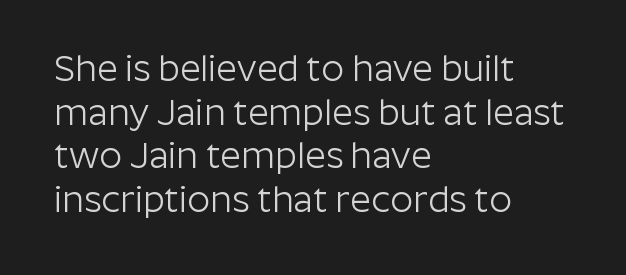
The image shows 36 px light sans-serif type, upright; set left-aligned, line spacing 1.21x, normal letter spacing, not underlined; low stroke contrast and a medium x-height.
